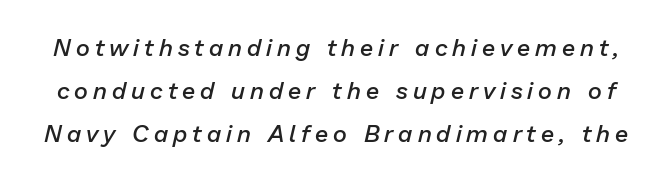
A fair bit of extra ink — the face is semibold, not bold. Just letters on the line, the space beneath them empty. The lettering tilts uniformly, giving the passage an italic look. There is plenty of visible air inserted between adjacent glyphs.
